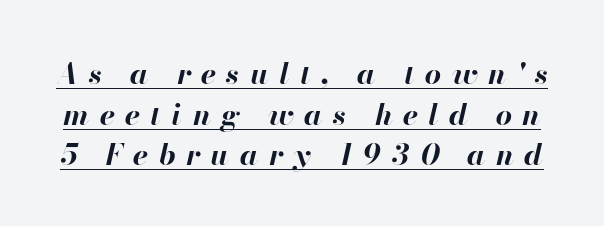
Reading down the column, the eye jumps a familiar distance to each next line. Loose tracking; the words dissolve into strings of separated letters. Strokes here are thick enough to call this a true bold. An italicized treatment has been applied to the whole sample. The letters advance in unequal steps, a hallmark of proportional type. The lettering is marked with a stroke running underneath it.
